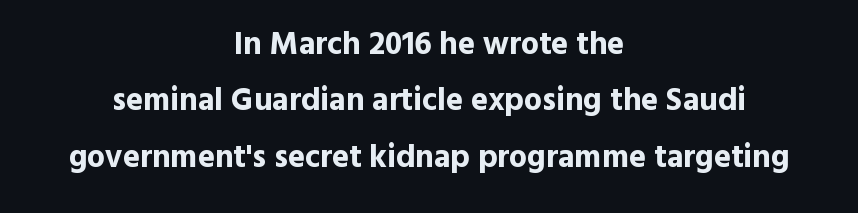
A typesetter would call this proportional, since set widths differ per character. These lines keep a tight, regular rhythm from letter to letter. A student would call this center alignment; a typographer would say set centered. Typesetter's note: full bold, strokes at maximum text heaviness.
